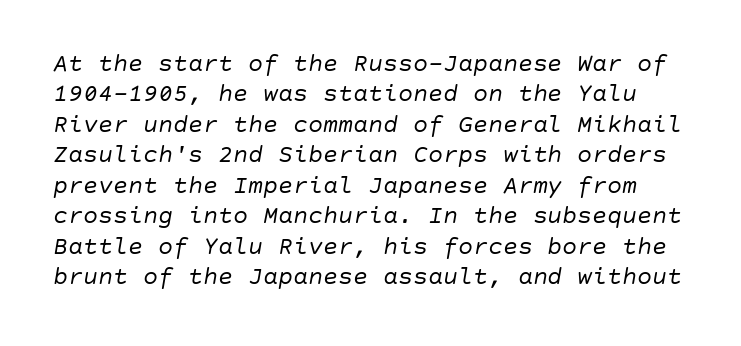
The image shows 25 px text type, italic (leaning right); set line spacing 1.22x, normal letter spacing, not underlined.
